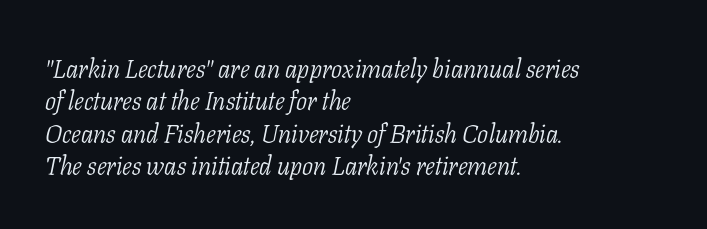
The image shows 26 px text type, italic (leaning right); set left-aligned, normal line spacing (1.25x), normal letter spacing, not underlined.
